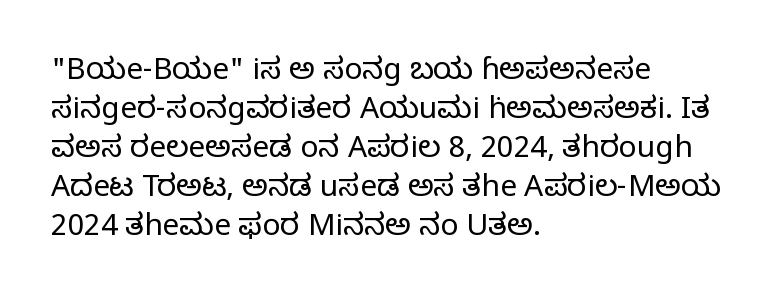
Glyph-to-glyph distance matches everyday printed text. A typesetter would mark this as roman, not italic. Caption: face not bold, strokes unweighted. Bare-footed words on every line.
